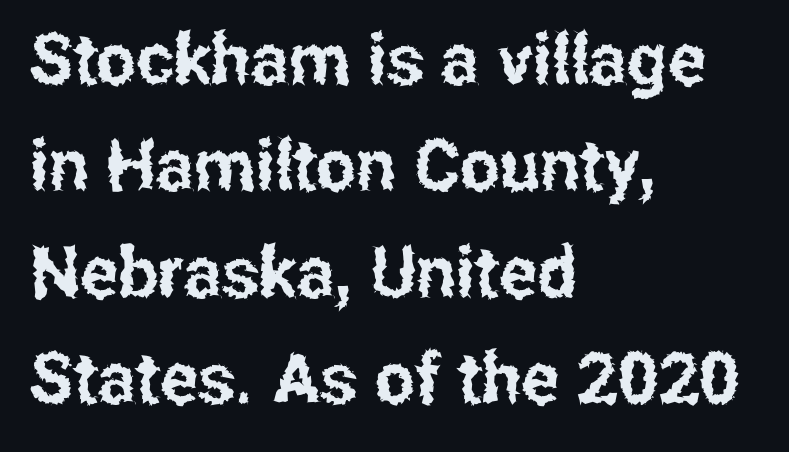
The image shows 71 px condensed sans-serif type, upright; set left-aligned, normal line spacing (1.5x), normal letter spacing, not underlined; low stroke contrast and a medium x-height.
